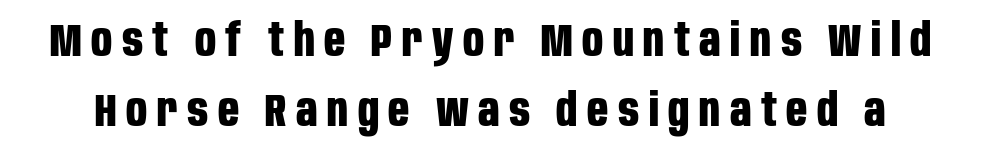
The image shows 46 px bold, condensed sans-serif type, upright; set normal line spacing (1.53x), unusually wide letter spacing (+0.21 em), not underlined; low stroke contrast and a large x-height.
